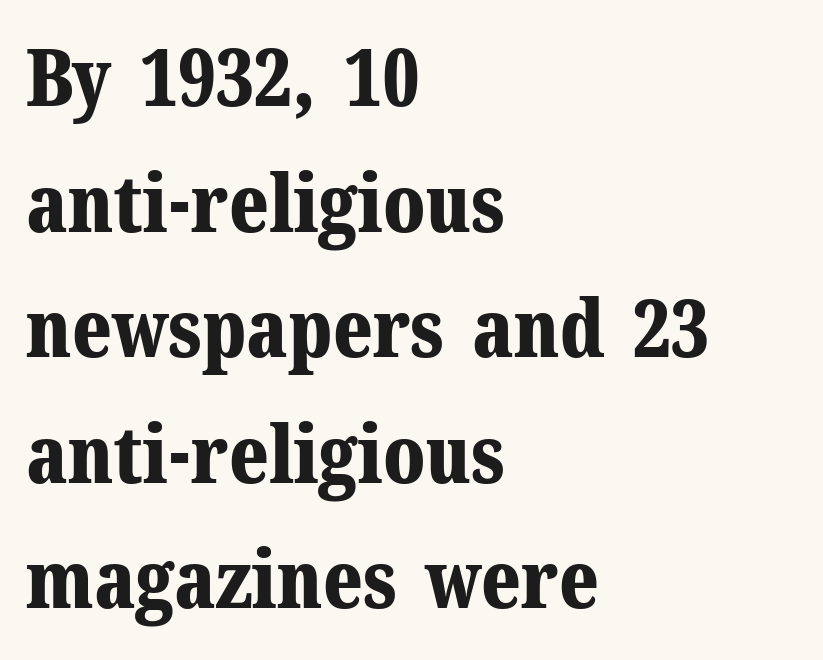
Tall strokes in this sample are plumb rather than angled. Caption: multi-line text, flush left, ragged right. These lines carry a lot of weight — the face is fully bold. Each row of text sits above clean, open space. Nobody touched the tracking dial on this one.
